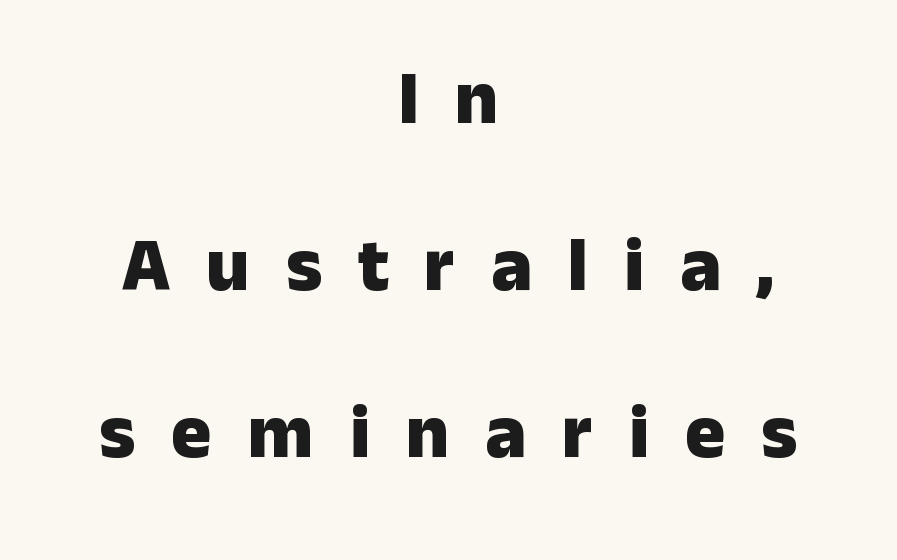
Q: Is the text bold? A: Yes.
Q: Is the text italic (slanted)? A: No, it is upright.
Q: Is the typeface a serif or a sans-serif typeface? A: Sans-serif.
Q: Is the text underlined? A: No.
Q: How is the paragraph aligned? A: Centered.
Q: Is the spacing between letters normal or unusually wide? A: Unusually wide.
Q: Is the spacing between lines tight, normal or loose? A: Loose.
Q: Width (condensed, normal, or wide)? A: Normal.
Q: Stroke contrast? A: Low.
Q: x-height? A: Medium.
Q: Monospaced? A: No.
